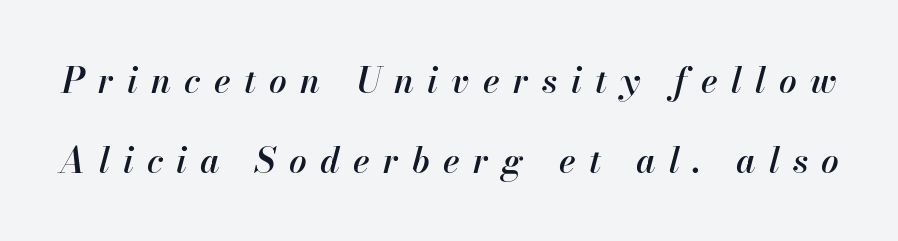
The image shows 35 px semibold type, italic (leaning right); set loose line spacing (2.3x), unusually wide letter spacing (+0.38 em), not underlined; high stroke contrast and a small x-height.
